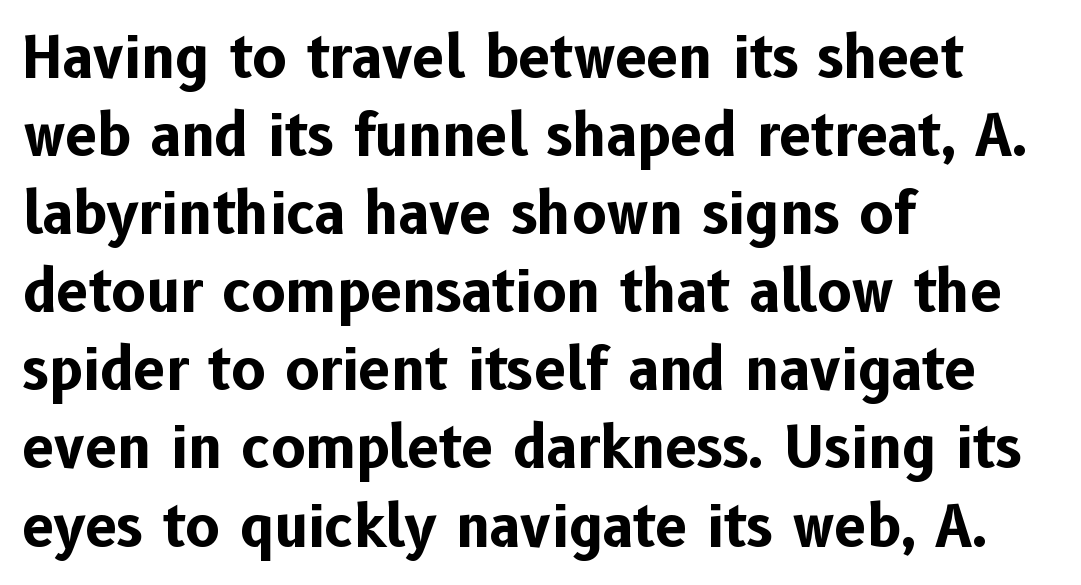
Nope, no serifs anywhere on these letters. If you measured baseline to baseline, you'd find a middling distance. Students, this is bold: see how much ink each stroke carries. Which margin do the lines hug? The left one — the right edge is uneven. Italic? Not at all — the glyphs are vertical.
